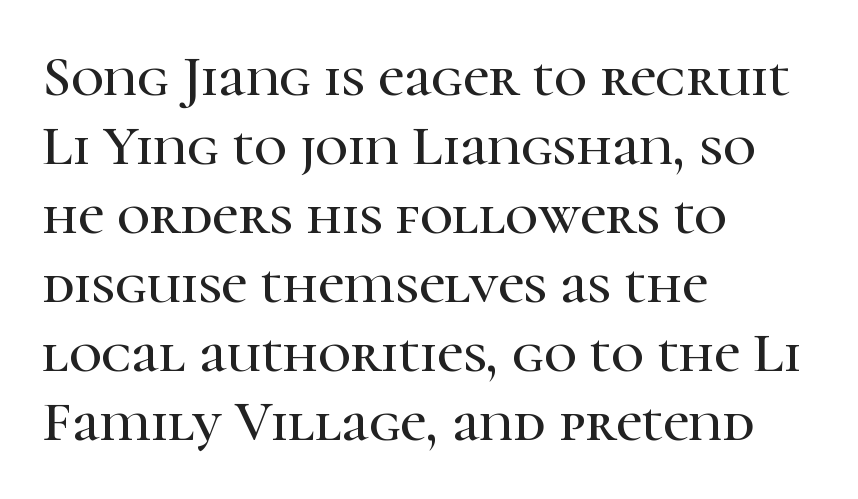
{"serif": "yes", "italic": "no", "width": "normal", "stroke_contrast": "high", "x_height": "medium", "monospaced": "no", "underline": "no", "align": "left", "line_spacing_ratio": 1.21, "letter_spacing": "normal", "letter_spacing_em": 0.0, "glyph_px": 57}
